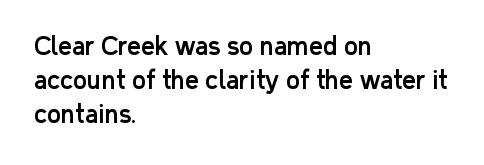
{"italic": "no", "underline": "no", "align": "left", "line_spacing": "normal", "line_spacing_ratio": 1.42, "letter_spacing": "normal", "letter_spacing_em": 0.0, "glyph_px": 24}
